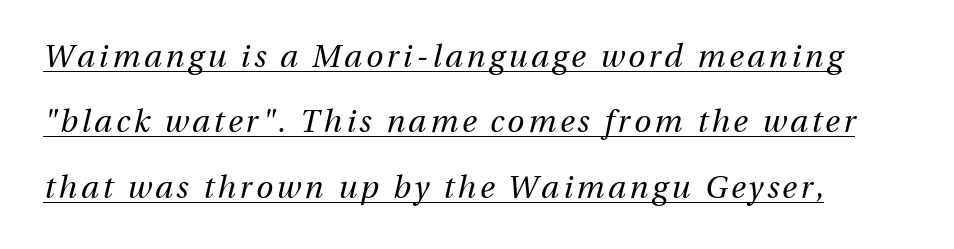
The image shows 31 px regular-weight type, italic (leaning right); set left-aligned, loose line spacing (2.11x), underlined; medium stroke contrast and a medium x-height.
